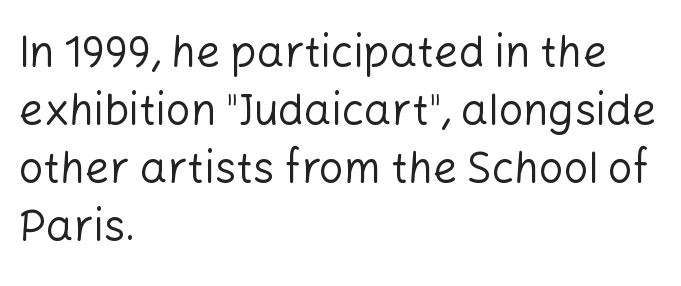
{"serif": "no", "italic": "no", "bold": "no", "weight": "regular", "width": "normal", "stroke_contrast": "low", "x_height": "medium", "monospaced": "no", "underline": "no", "align": "left", "line_spacing": "normal", "line_spacing_ratio": 1.35, "letter_spacing": "normal", "letter_spacing_em": 0.0, "glyph_px": 43}
